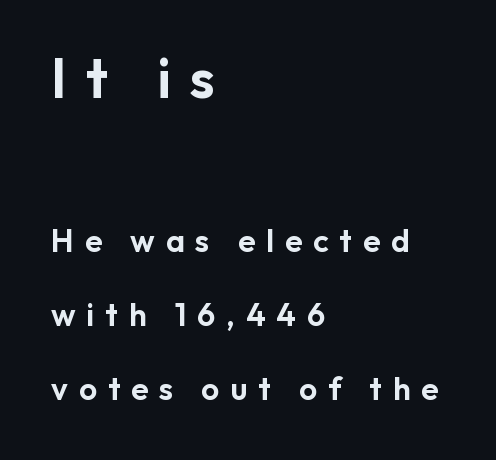
This rendering features lettering with no underline. Vertically, the passage feels expansive, rows floating well apart. The letters advance in unequal steps, a hallmark of proportional type. The rendering anchors every line to the left-hand side.
